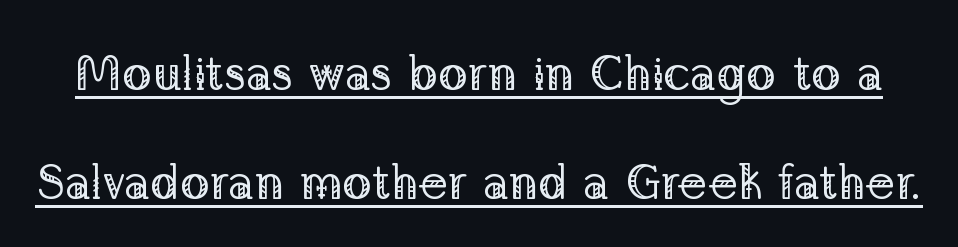
The image shows 49 px regular-weight serif type, upright; set loose line spacing (2.23x), normal letter spacing, underlined; low stroke contrast and a medium x-height.
